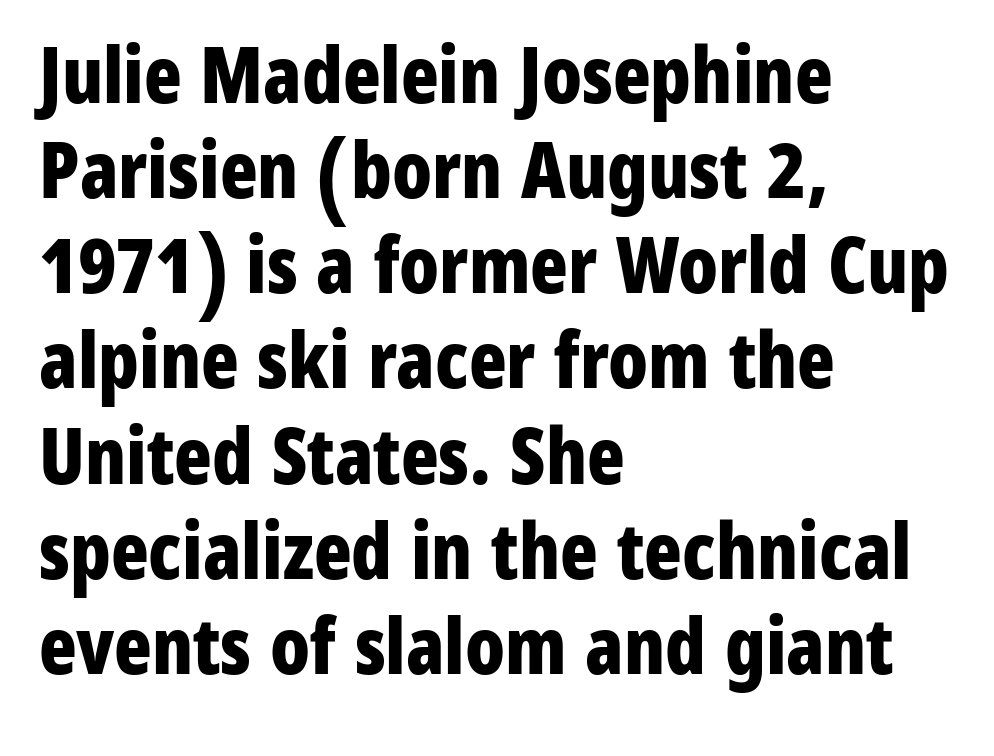
Teacher's note: observe the even left margin — that is flush-left alignment. Underlining? Definitely not there. What kind of face is this? One without serifs — a sans. Strong, thick strokes mark this as bold type. Is the letter spacing exaggerated? No — it looks like the ordinary default. The letters advance in unequal steps, a hallmark of proportional type.
